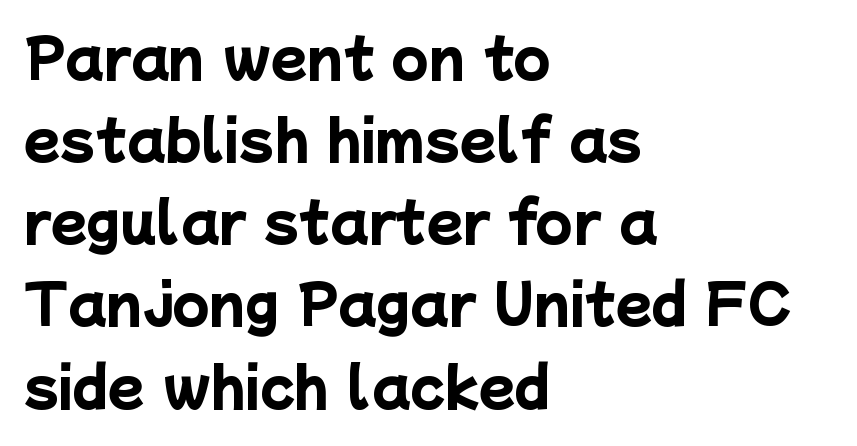
{"serif": "no", "bold": "yes", "weight": "heavy", "width": "normal", "stroke_contrast": "low", "x_height": "medium", "monospaced": "no", "underline": "no", "align": "left", "line_spacing": "normal", "line_spacing_ratio": 1.55, "letter_spacing": "normal", "letter_spacing_em": 0.0, "glyph_px": 53}
